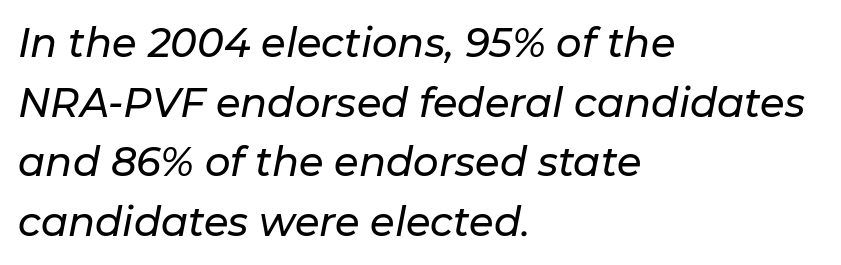
Q: Is the text italic (slanted)? A: Yes, it leans right by about 11 degrees.
Q: Is the text underlined? A: No.
Q: How is the paragraph aligned? A: Left-aligned.
Q: Is the spacing between letters normal or unusually wide? A: Normal.
Q: Is the spacing between lines tight, normal or loose? A: Normal.
Q: Width (condensed, normal, or wide)? A: Normal.
Q: Stroke contrast? A: Low.
Q: x-height? A: Medium.
Q: Monospaced? A: No.
